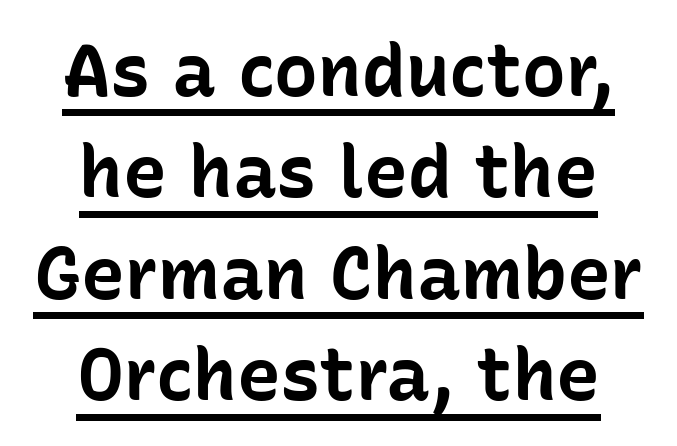
Q: Is the text bold? A: Yes.
Q: Is the text italic (slanted)? A: No, it is upright.
Q: Is the typeface a serif or a sans-serif typeface? A: Sans-serif.
Q: Is the text underlined? A: Yes.
Q: How is the paragraph aligned? A: Centered.
Q: Is the spacing between letters normal or unusually wide? A: Normal.
Q: Is the spacing between lines tight, normal or loose? A: Normal.
Q: Width (condensed, normal, or wide)? A: Normal.
Q: Stroke contrast? A: Low.
Q: x-height? A: Medium.
Q: Monospaced? A: No.
